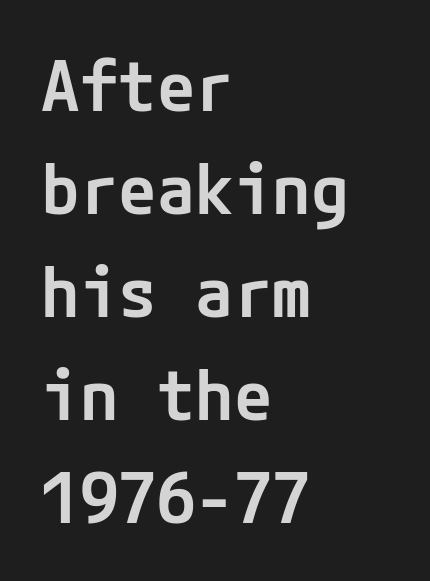
{"serif": "no", "italic": "no", "bold": "semi", "weight": "semibold", "width": "normal", "stroke_contrast": "low", "x_height": "medium", "underline": "no", "align": "left", "line_spacing": "normal", "line_spacing_ratio": 1.47, "letter_spacing": "normal", "letter_spacing_em": 0.0, "glyph_px": 70}
